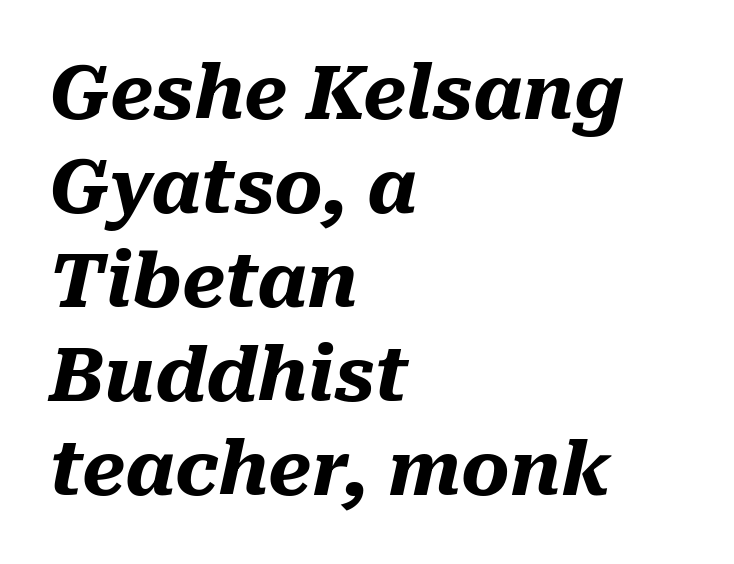
{"italic": "yes", "lean": "right", "slant_degrees": 10, "bold": "yes", "weight": "heavy", "width": "normal", "stroke_contrast": "medium", "x_height": "medium", "monospaced": "no", "underline": "no", "align": "left", "line_spacing": "normal", "line_spacing_ratio": 1.27, "letter_spacing": "normal", "letter_spacing_em": 0.0, "glyph_px": 74}
